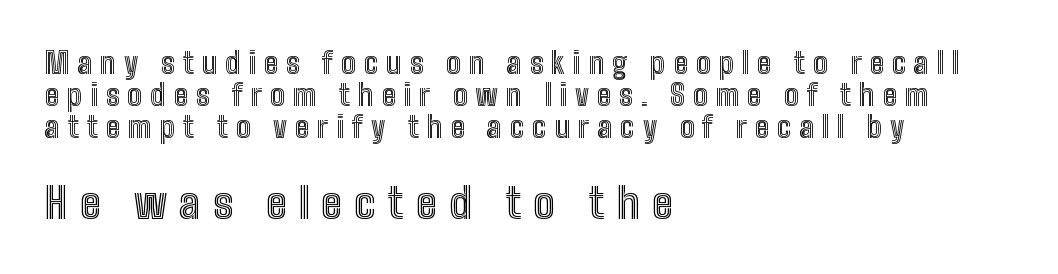
{"italic": "no", "width": "condensed", "x_height": "medium", "monospaced": "no", "underline": "no", "align": "left", "line_spacing": "tight", "line_spacing_ratio": 1.11, "letter_spacing": "wide", "letter_spacing_em": 0.28, "larger_block": "second", "size_ratio": 1.48, "glyph_px": 43}
